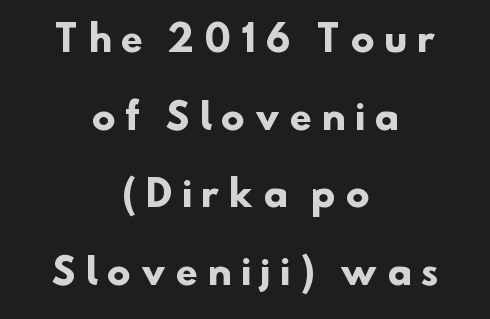
Q: Is the text bold? A: Yes.
Q: Is the typeface a serif or a sans-serif typeface? A: Sans-serif.
Q: Is the text underlined? A: No.
Q: How is the paragraph aligned? A: Centered.
Q: Is the spacing between letters normal or unusually wide? A: Unusually wide.
Q: Is the spacing between lines tight, normal or loose? A: Loose.
Q: Width (condensed, normal, or wide)? A: Normal.
Q: Stroke contrast? A: Low.
Q: x-height? A: Small.
Q: Monospaced? A: No.
